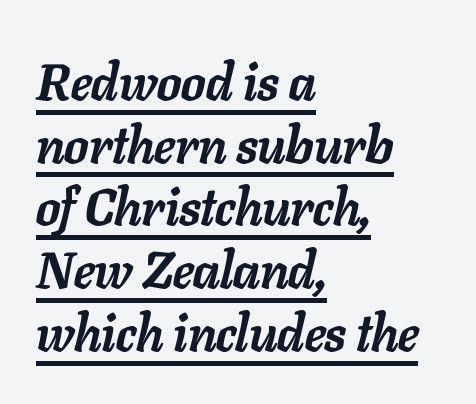
Q: Is the text bold? A: Yes.
Q: Is the text italic (slanted)? A: Yes, it leans right by about 11 degrees.
Q: Is the text underlined? A: Yes.
Q: How is the paragraph aligned? A: Left-aligned.
Q: Is the spacing between letters normal or unusually wide? A: Normal.
Q: Width (condensed, normal, or wide)? A: Normal.
Q: Stroke contrast? A: Low.
Q: x-height? A: Medium.
Q: Monospaced? A: No.
